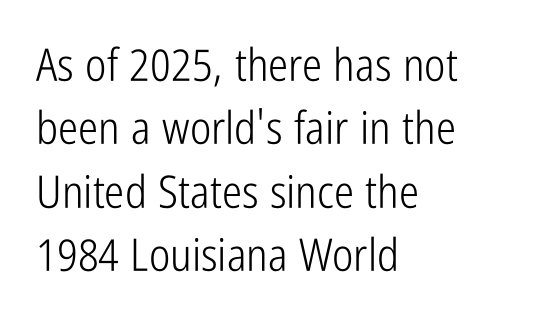
Q: Is the text bold? A: No.
Q: Is the text italic (slanted)? A: No, it is upright.
Q: Is the typeface a serif or a sans-serif typeface? A: Sans-serif.
Q: Is the text underlined? A: No.
Q: How is the paragraph aligned? A: Left-aligned.
Q: Is the spacing between letters normal or unusually wide? A: Normal.
Q: Is the spacing between lines tight, normal or loose? A: Normal.
Q: Width (condensed, normal, or wide)? A: Condensed.
Q: Stroke contrast? A: Low.
Q: x-height? A: Medium.
Q: Monospaced? A: No.
